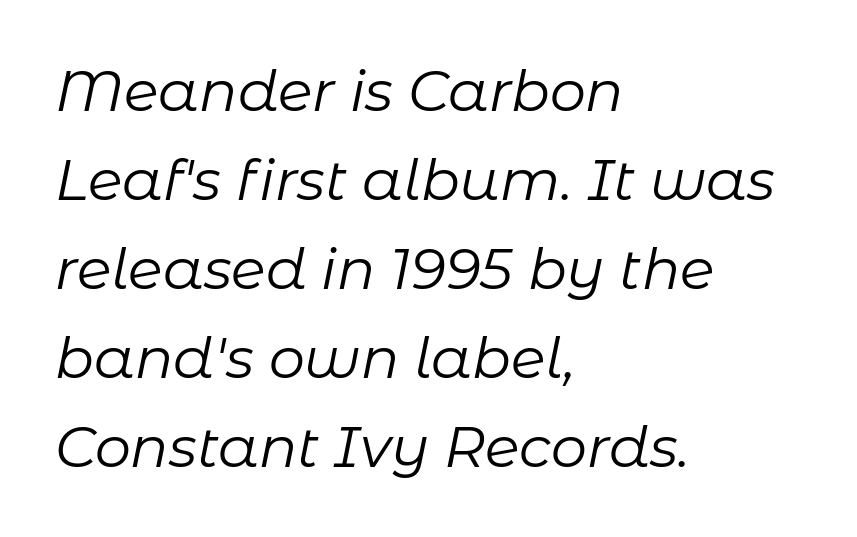
Students, observe: this is what conventionally led text looks like. Heaviness? Minimal to ordinary, like unemphasized prose. You could call the tracking neutral — neither tight nor loose. The setting favours the left margin, as ordinary paragraphs usually do.
